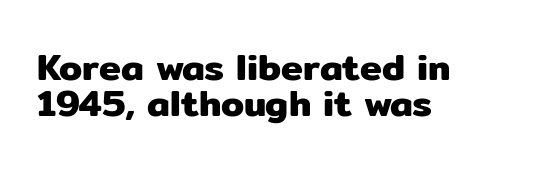
{"serif": "no", "italic": "no", "width": "normal", "stroke_contrast": "low", "x_height": "medium", "monospaced": "no", "underline": "no", "align": "left", "line_spacing": "tight", "line_spacing_ratio": 0.98, "letter_spacing": "normal", "letter_spacing_em": 0.0, "glyph_px": 37}
